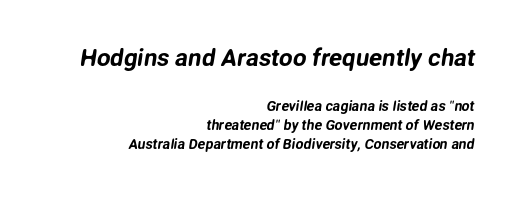
{"underline": "no", "align": "right", "line_spacing": "normal", "line_spacing_ratio": 1.37, "letter_spacing": "normal", "letter_spacing_em": 0.0, "larger_block": "first", "size_ratio": 1.71, "glyph_px": 24}
